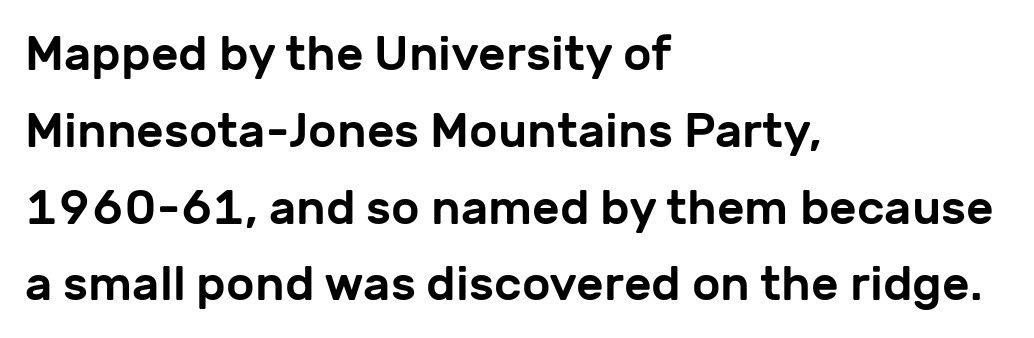
Q: Is the text italic (slanted)? A: No, it is upright.
Q: Is the typeface a serif or a sans-serif typeface? A: Sans-serif.
Q: Is the text underlined? A: No.
Q: How is the paragraph aligned? A: Left-aligned.
Q: Is the spacing between letters normal or unusually wide? A: Normal.
Q: Is the spacing between lines tight, normal or loose? A: Normal.
Q: Width (condensed, normal, or wide)? A: Normal.
Q: Stroke contrast? A: Low.
Q: x-height? A: Medium.
Q: Monospaced? A: No.
